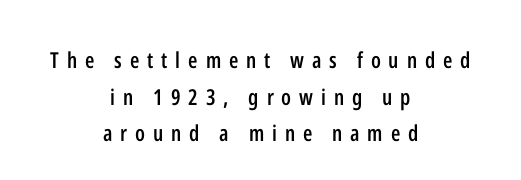
Q: Is the text bold? A: Semi-bold.
Q: Is the text italic (slanted)? A: No, it is upright.
Q: Is the text underlined? A: No.
Q: How is the paragraph aligned? A: Centered.
Q: Is the spacing between letters normal or unusually wide? A: Unusually wide.
Q: Is the spacing between lines tight, normal or loose? A: Normal.
